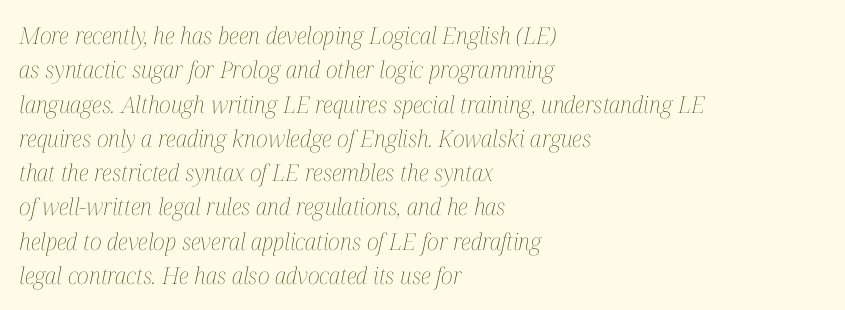
The image shows 23 px text type, italic (leaning right); set left-aligned, normal line spacing (1.49x), normal letter spacing, not underlined.
